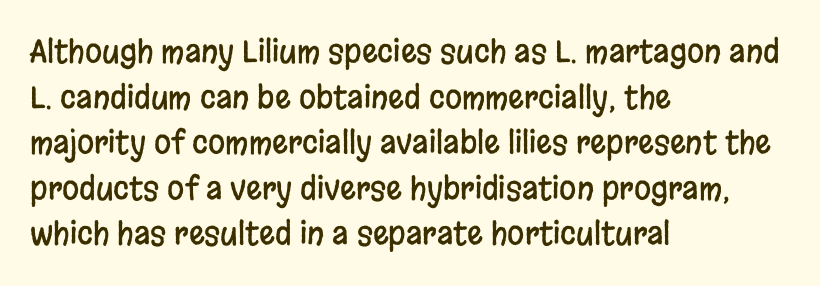
The image shows 31 px condensed sans-serif type, upright; set left-aligned, normal line spacing (1.47x), normal letter spacing, not underlined; low stroke contrast and a large x-height.
